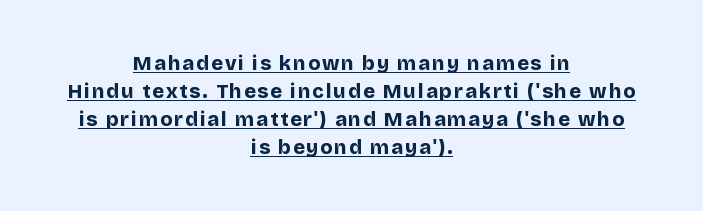
In terms of weight, the rendering is a true, heavy bold. If you drew a line through each stem, it would be perfectly vertical. Horizontally, the lines are justified to the midpoint only. Leading: standard.
